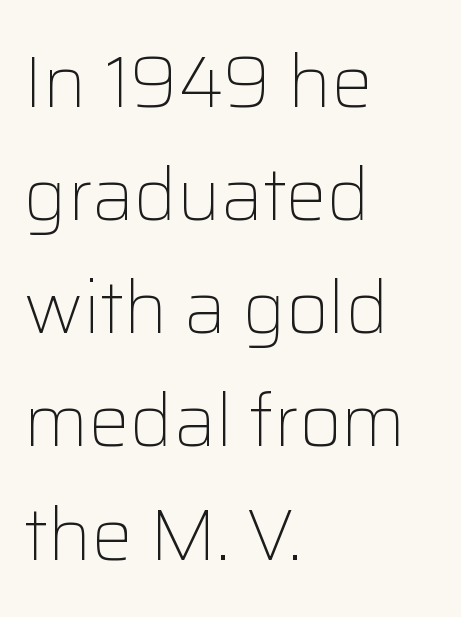
{"serif": "no", "italic": "no", "bold": "no", "weight": "light", "width": "normal", "stroke_contrast": "low", "x_height": "medium", "monospaced": "no", "underline": "no", "align": "left", "line_spacing": "normal", "line_spacing_ratio": 1.55, "letter_spacing": "normal", "letter_spacing_em": 0.0, "glyph_px": 73}
